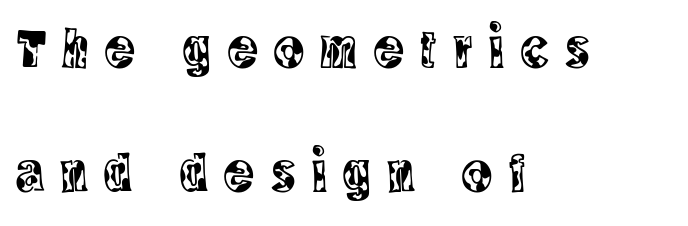
Does the copy run flush right? No — it runs flush left. The space beneath each line is pristine and unruled. You could only call the tracking loose — the letters float apart. Character widths vary here, with narrow letters taking less room than wide ones. These lines were composed using upright roman letters.
